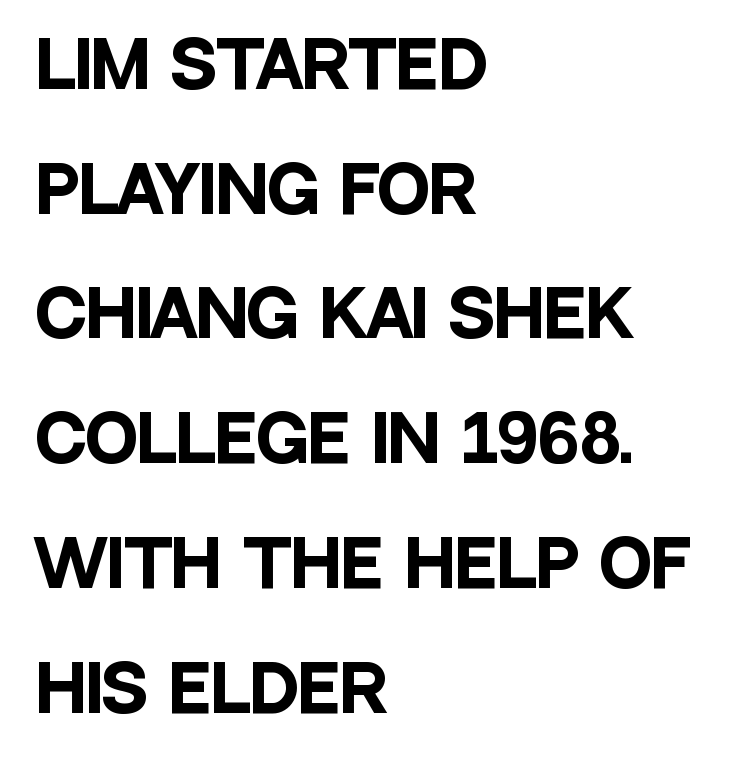
The image shows 63 px heavy, condensed sans-serif type, upright; set left-aligned, loose line spacing (1.98x), normal letter spacing, not underlined; low stroke contrast and a large x-height.
